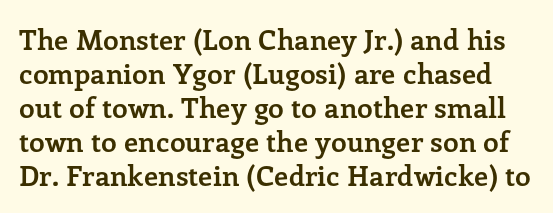
Little horizontal feet cap the strokes, marking this as serif type. Proportional: the letters do not fall into vertical columns. You could call the tracking neutral — neither tight nor loose. The specimen reads as upright at a glance. The font is running at its bold setting.
